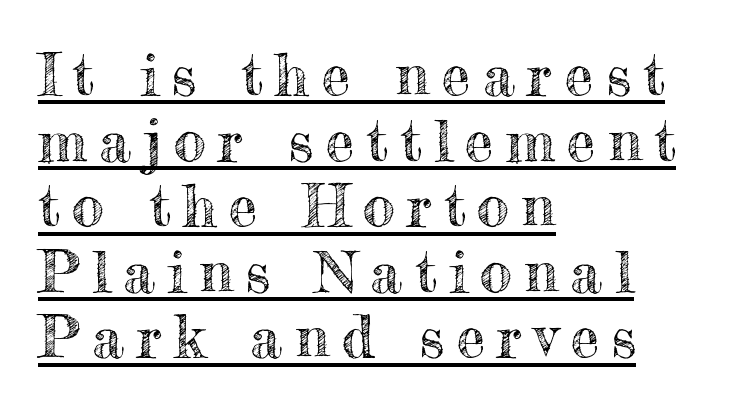
Every stem runs plumb, perpendicular to the baseline. Note the varied advance widths — an 'i' is clearly narrower than an 'm'. The passage shown stacks its lines with hardly any gap. These lines are set flush left with a ragged right edge. The face used here is rendered with a markedly widened letterfit.
